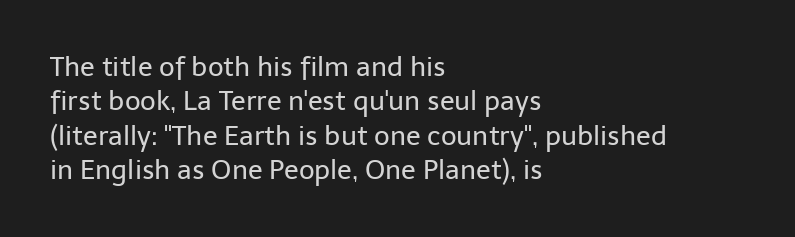
{"italic": "no", "bold": "no", "underline": "no", "align": "left", "line_spacing": "normal", "line_spacing_ratio": 1.27, "letter_spacing": "normal", "letter_spacing_em": 0.0, "glyph_px": 27}
